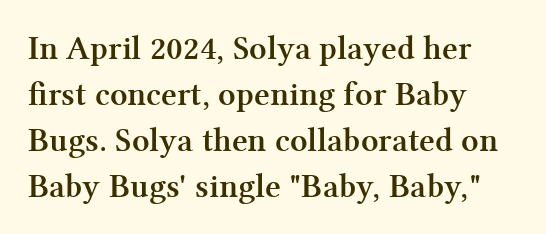
Notice how the stems are strictly vertical — no italics here. A clean baseline with only descenders dipping below it. A dark, heavy texture on the line: the type is bold. Here the designer chose a conventional face with non-uniform glyph widths. The paragraph shown leans on its left margin.
